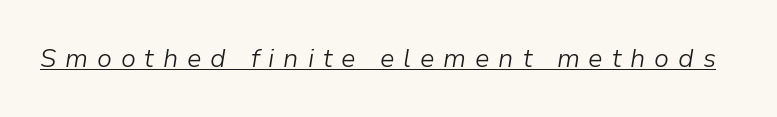
{"italic": "yes", "lean": "right", "slant_degrees": 9, "bold": "no", "underline": "yes", "letter_spacing": "wide", "letter_spacing_em": 0.34, "glyph_px": 26}
